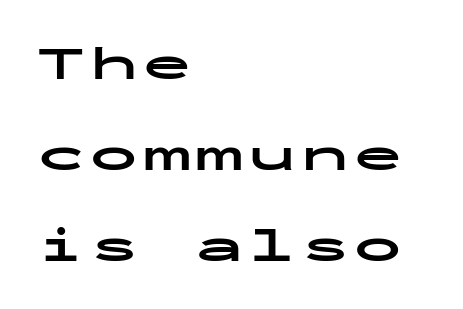
{"serif": "no", "italic": "no", "bold": "yes", "weight": "bold", "width": "wide", "stroke_contrast": "low", "x_height": "medium", "monospaced": "yes", "underline": "no", "align": "left", "line_spacing": "loose", "line_spacing_ratio": 1.9, "glyph_px": 48}
